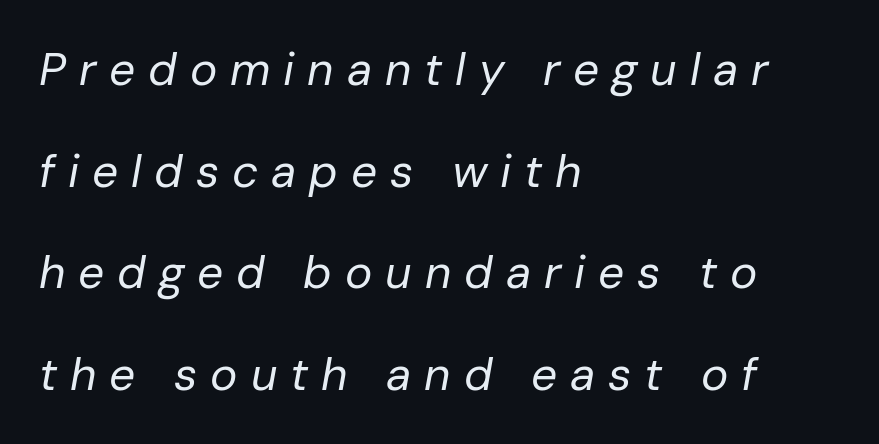
The image shows 46 px regular-weight type, italic (leaning right); set left-aligned, loose line spacing (2.21x), unusually wide letter spacing (+0.28 em), not underlined; low stroke contrast and a medium x-height.
